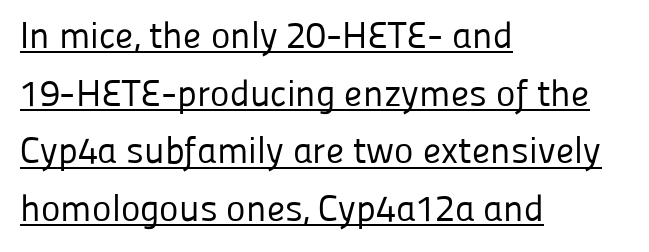
The image shows 37 px regular-weight sans-serif type, upright; set left-aligned, normal line spacing (1.56x), normal letter spacing, underlined; low stroke contrast and a medium x-height.
